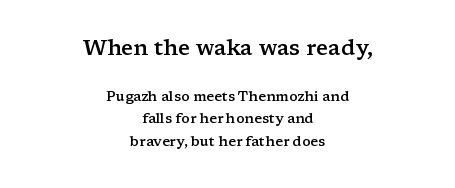
The image shows 22 px text type, upright; set centered, normal line spacing (1.58x), normal letter spacing, not underlined; the first (top) block is 1.57x larger.
